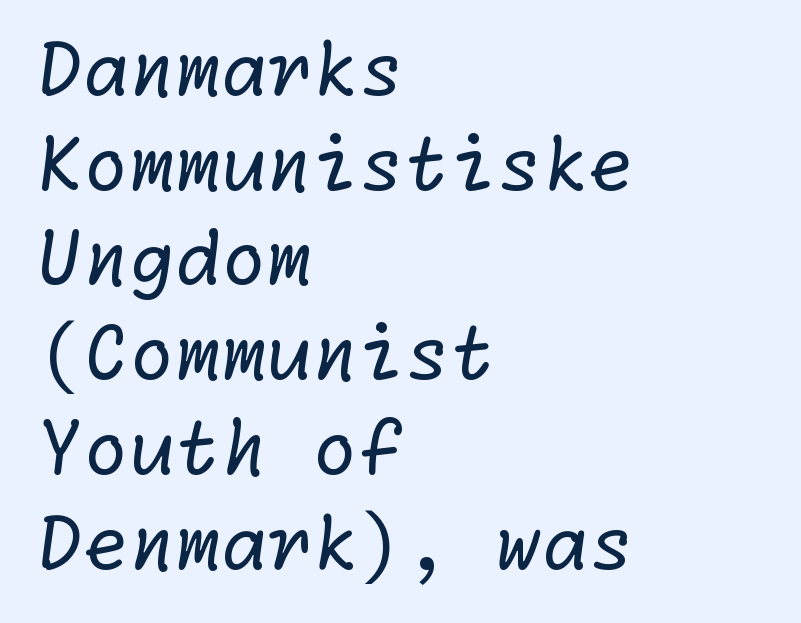
{"serif": "no", "bold": "no", "weight": "regular", "width": "normal", "stroke_contrast": "low", "x_height": "medium", "underline": "no", "align": "left", "line_spacing": "normal", "line_spacing_ratio": 1.28, "letter_spacing": "normal", "letter_spacing_em": 0.0, "glyph_px": 74}
